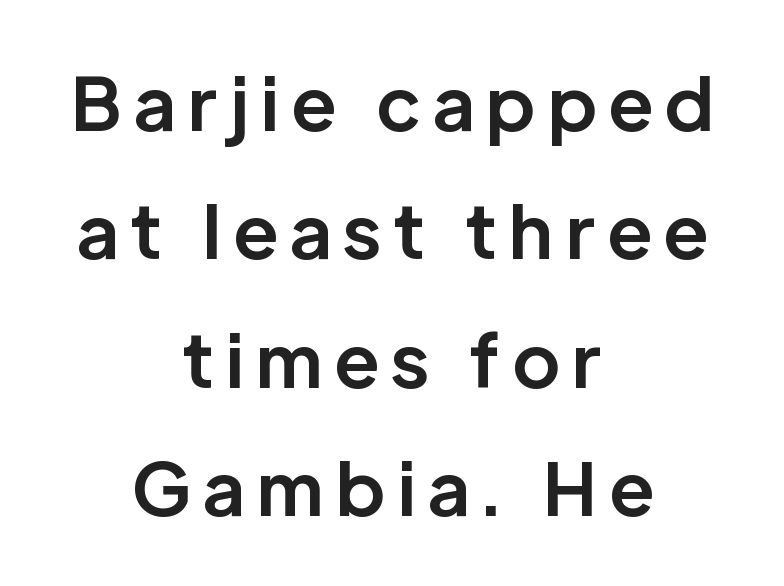
Q: Is the text bold? A: Yes.
Q: Is the text italic (slanted)? A: No, it is upright.
Q: Is the typeface a serif or a sans-serif typeface? A: Sans-serif.
Q: Is the text underlined? A: No.
Q: How is the paragraph aligned? A: Centered.
Q: Width (condensed, normal, or wide)? A: Normal.
Q: Stroke contrast? A: Low.
Q: x-height? A: Medium.
Q: Monospaced? A: No.
